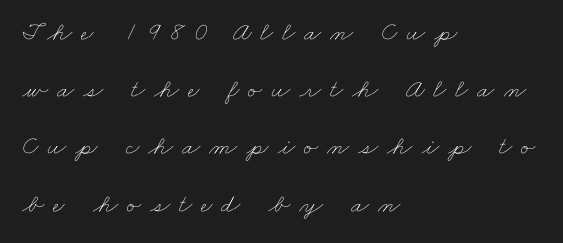
The image shows 26 px text type; set left-aligned, loose line spacing (2.2x), unusually wide letter spacing (+0.34 em), not underlined.
